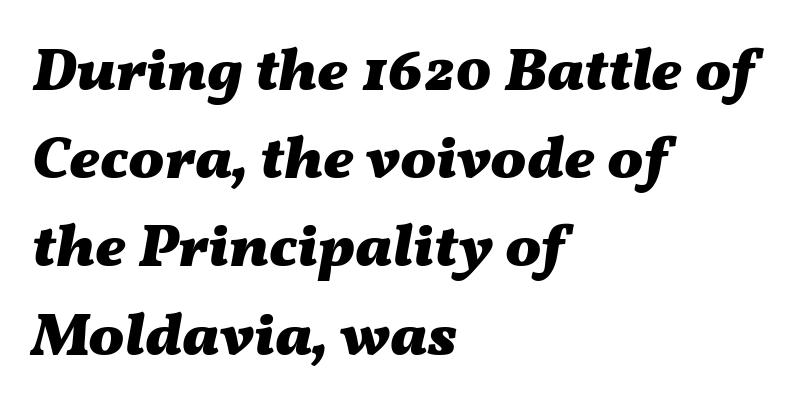
Style check: oblique. Descender tails drop into unmarked territory. Nothing unusual about the tracking: characters are spaced as the font intends. If you drew a ruler down the left edge, every line would touch it. Thick stems and heavy bowls — unmistakably bold. The rows are spaced the way most documents space them.
